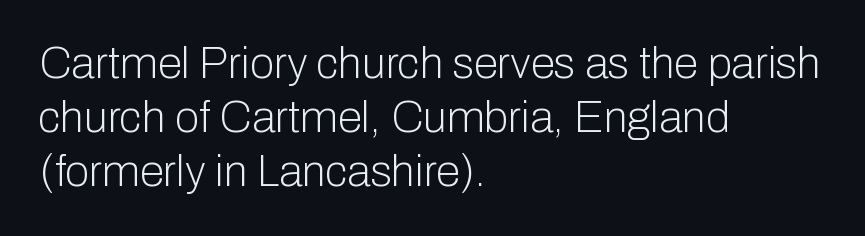
{"serif": "no", "italic": "no", "bold": "no", "weight": "light", "width": "normal", "stroke_contrast": "low", "x_height": "medium", "monospaced": "no", "underline": "no", "align": "left", "line_spacing_ratio": 1.23, "letter_spacing": "normal", "letter_spacing_em": 0.0, "glyph_px": 44}
